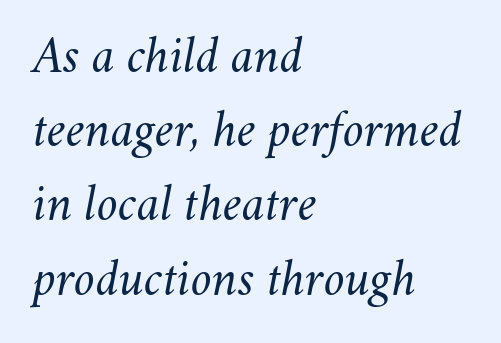
The type is set solid horizontally, with unmodified tracking. Weight: not bold — regular or lighter. Is this a fixed-width face? No — the glyphs have proportional, varying widths. Caption: multi-line text, flush left, ragged right. Any mark beneath the type? The region is blank. The letters are slanted; this is an italic face.
